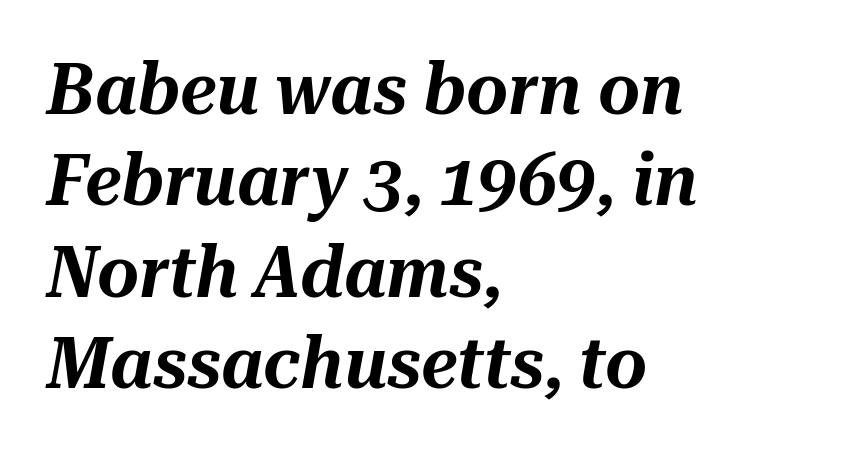
Line starts are locked; line ends wander. Observe the lean: these are italic letterforms. Here the designer chose a conventional face with non-uniform glyph widths. Summary of vertical rhythm: regular, with standard interline spacing. The zone under the glyphs is completely vacant. Nothing unusual about the tracking: characters are spaced as the font intends.
